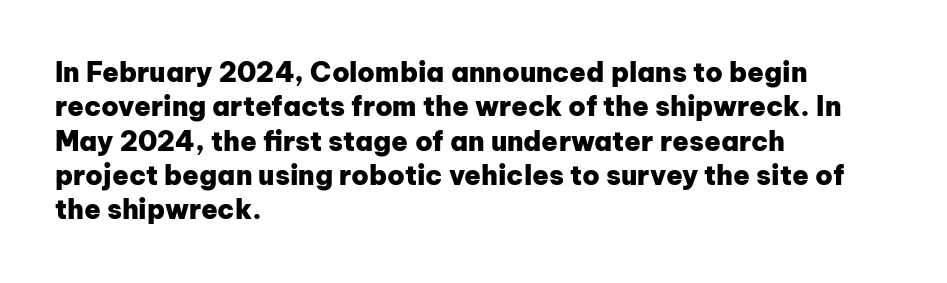
Q: Is the text bold? A: Yes.
Q: Is the text italic (slanted)? A: No, it is upright.
Q: Is the text underlined? A: No.
Q: How is the paragraph aligned? A: Left-aligned.
Q: Is the spacing between letters normal or unusually wide? A: Normal.
Q: Is the spacing between lines tight, normal or loose? A: Normal.
